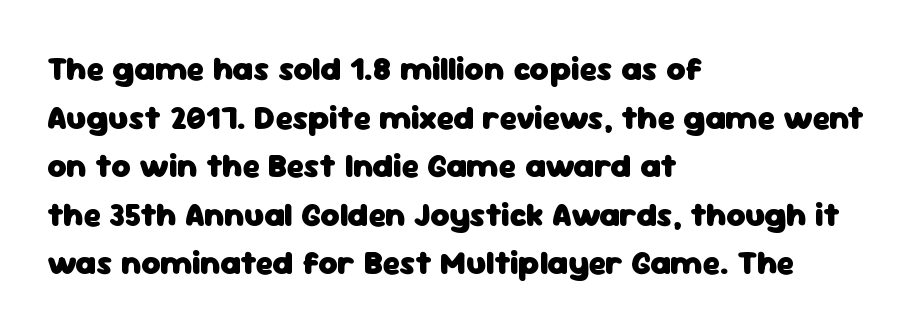
All the whitespace from short lines collects on the right. Clear beneath every line of the passage. How would I describe the line gaps? Plain and ordinary. The typography opts for an upright posture over an oblique one. Compared with an ordinary text face, these strokes are far heavier — a full bold. The letters sit at their default tracking, neither squeezed nor spread.
